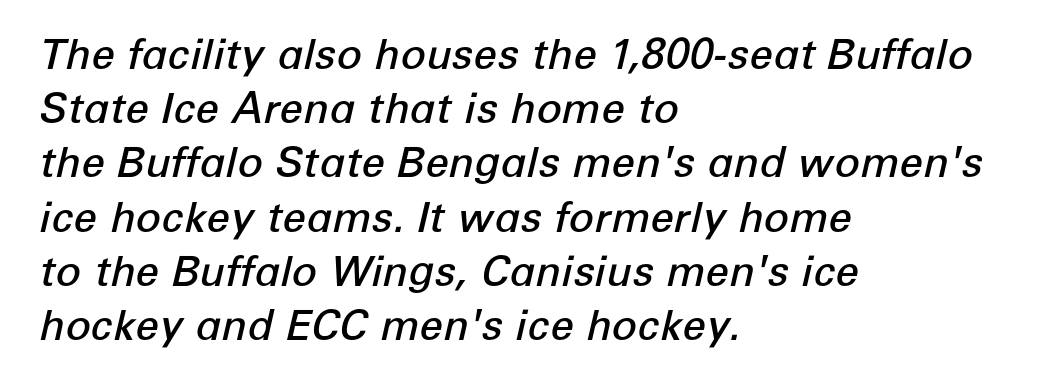
{"italic": "yes", "lean": "right", "slant_degrees": 12, "bold": "semi", "weight": "semibold", "width": "normal", "stroke_contrast": "low", "x_height": "medium", "monospaced": "no", "underline": "no", "align": "left", "line_spacing": "normal", "line_spacing_ratio": 1.29, "letter_spacing": "normal", "letter_spacing_em": 0.0, "glyph_px": 42}
